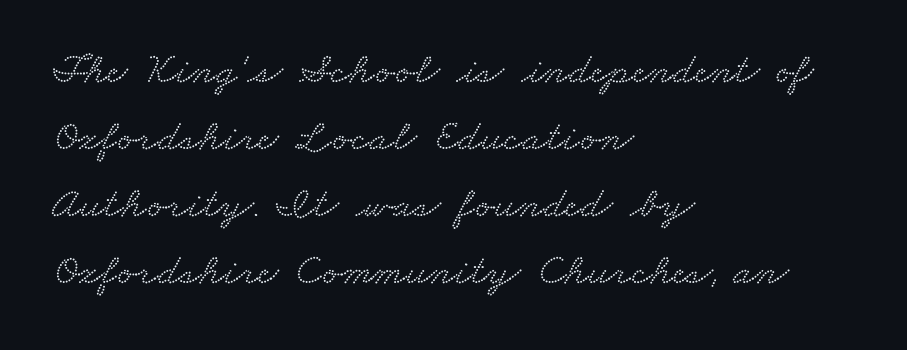
{"width": "wide", "stroke_contrast": "low", "x_height": "small", "monospaced": "no", "underline": "no", "align": "left", "line_spacing": "normal", "line_spacing_ratio": 1.52, "letter_spacing": "normal", "letter_spacing_em": 0.0, "glyph_px": 44}
